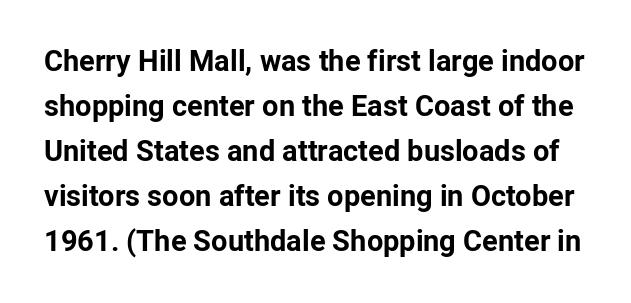
Q: Is the text bold? A: Yes.
Q: Is the text italic (slanted)? A: No, it is upright.
Q: Is the typeface a serif or a sans-serif typeface? A: Sans-serif.
Q: Is the text underlined? A: No.
Q: Is the spacing between letters normal or unusually wide? A: Normal.
Q: Is the spacing between lines tight, normal or loose? A: Normal.
Q: Width (condensed, normal, or wide)? A: Normal.
Q: Stroke contrast? A: Low.
Q: x-height? A: Medium.
Q: Monospaced? A: No.
